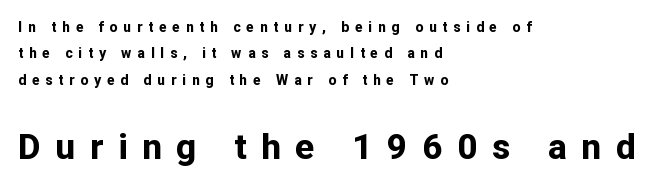
{"serif": "no", "italic": "no", "bold": "yes", "weight": "bold", "width": "normal", "stroke_contrast": "low", "x_height": "medium", "monospaced": "no", "underline": "no", "align": "left", "line_spacing_ratio": 1.88, "letter_spacing": "wide", "letter_spacing_em": 0.42, "larger_block": "second", "size_ratio": 2.5, "glyph_px": 35}
